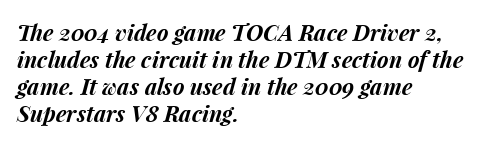
Q: Is the text bold? A: Yes.
Q: Is the text italic (slanted)? A: Yes, it leans right by about 15 degrees.
Q: Is the text underlined? A: No.
Q: How is the paragraph aligned? A: Left-aligned.
Q: Is the spacing between letters normal or unusually wide? A: Normal.
